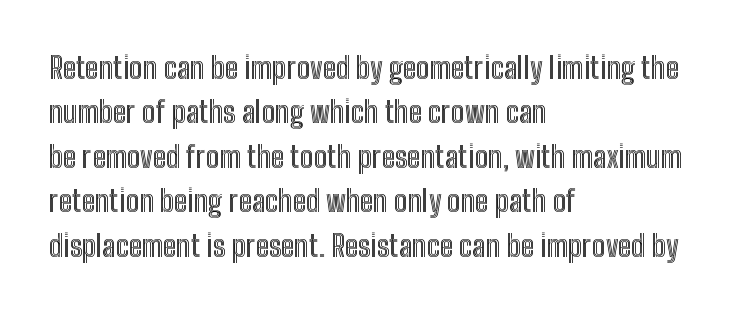
{"italic": "no", "width": "condensed", "x_height": "medium", "monospaced": "no", "underline": "no", "align": "left", "line_spacing": "normal", "line_spacing_ratio": 1.48, "letter_spacing": "normal", "letter_spacing_em": 0.0, "glyph_px": 30}
